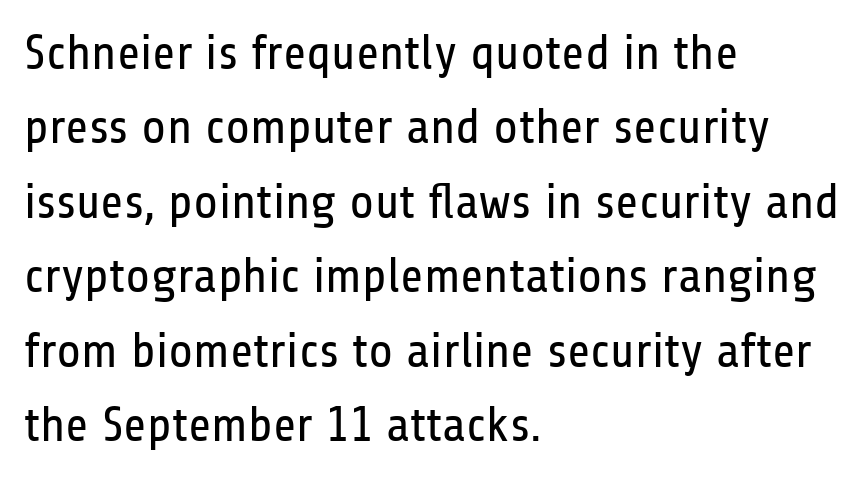
No letter is thick-stroked: the sample isn't bold. Look at the bottom of the vertical strokes: they stop flat, with no serifs. Regarding leading, the lines here are spaced in the standard way. A typesetter would call this proportional, since set widths differ per character. Just letters on the line, the space beneath them empty.
